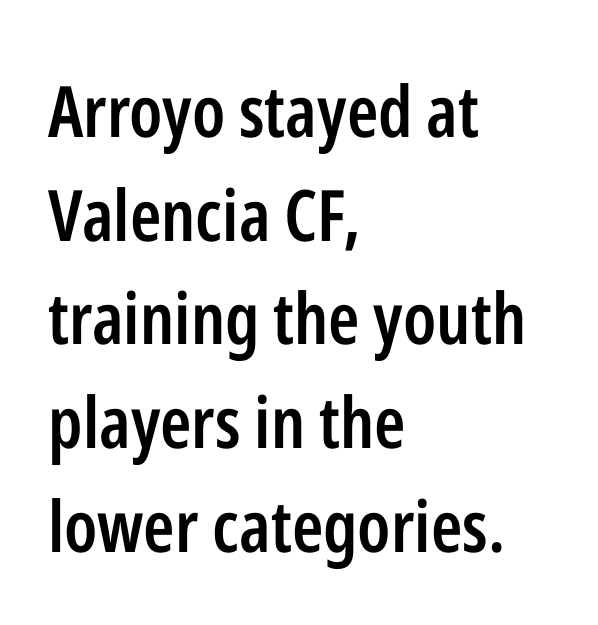
The image shows 71 px semibold, condensed sans-serif type, upright; set left-aligned, normal line spacing (1.46x), normal letter spacing, not underlined; low stroke contrast and a medium x-height.
